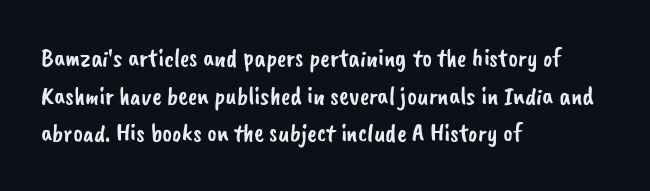
The image shows 26 px text type; set left-aligned, normal line spacing (1.45x), normal letter spacing, not underlined.
